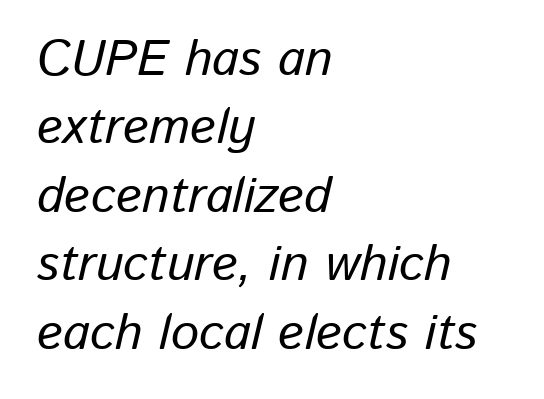
Q: Is the text italic (slanted)? A: Yes, it leans right by about 13 degrees.
Q: Is the text underlined? A: No.
Q: How is the paragraph aligned? A: Left-aligned.
Q: Is the spacing between letters normal or unusually wide? A: Normal.
Q: Is the spacing between lines tight, normal or loose? A: Normal.
Q: Width (condensed, normal, or wide)? A: Normal.
Q: Stroke contrast? A: Low.
Q: x-height? A: Medium.
Q: Monospaced? A: No.
